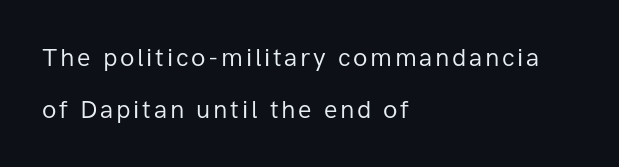
{"italic": "no", "bold": "no", "underline": "no", "align": "left", "line_spacing": "loose", "line_spacing_ratio": 2.07, "glyph_px": 25}
